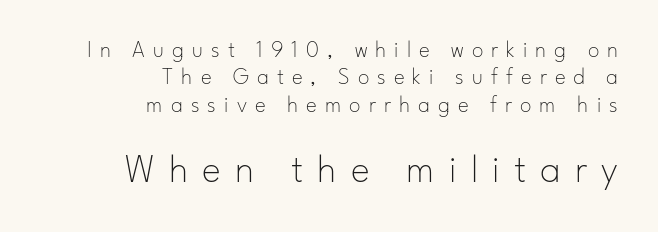
The image shows 40 px thin sans-serif type, upright; set right-aligned, line spacing 1.19x, unusually wide letter spacing (+0.35 em), not underlined; the second (bottom) block is 1.74x larger; low stroke contrast and a small x-height.
